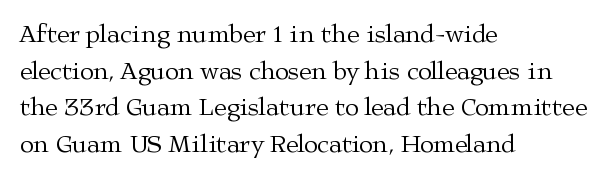
The image shows 25 px text type, upright; set left-aligned, normal line spacing (1.47x), normal letter spacing, not underlined.
